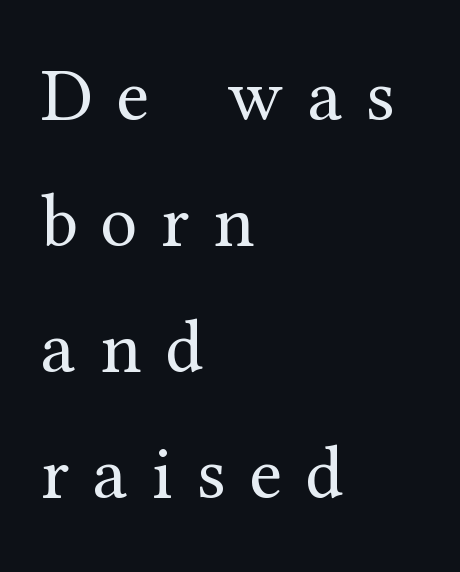
{"serif": "yes", "italic": "no", "bold": "no", "weight": "regular", "width": "normal", "stroke_contrast": "medium", "x_height": "medium", "monospaced": "no", "underline": "no", "align": "left", "line_spacing": "normal", "line_spacing_ratio": 1.68, "letter_spacing": "wide", "letter_spacing_em": 0.32, "glyph_px": 75}
